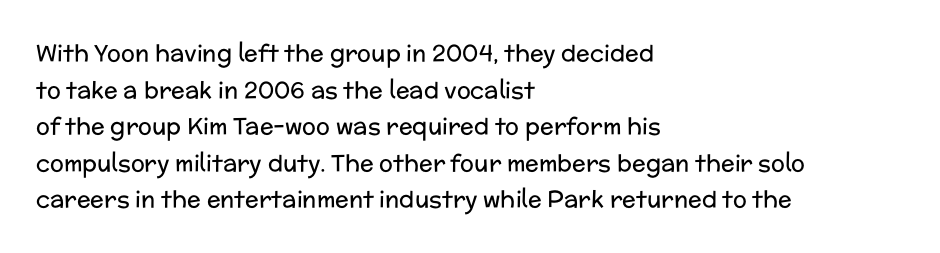
{"italic": "no", "bold": "no", "underline": "no", "align": "left", "line_spacing": "normal", "line_spacing_ratio": 1.59, "letter_spacing": "normal", "letter_spacing_em": 0.0, "glyph_px": 23}
